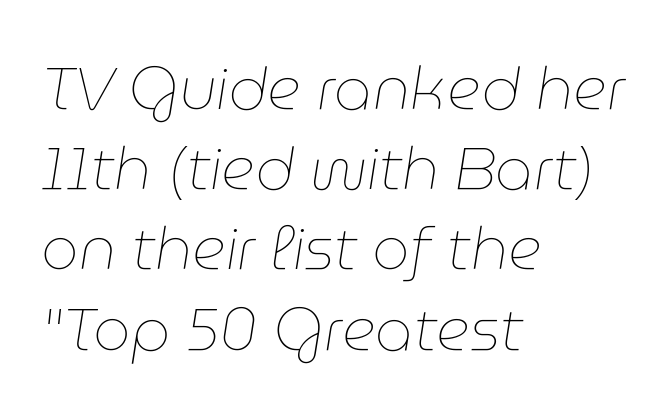
The image shows 59 px thin type, italic (leaning right); set left-aligned, normal line spacing (1.36x), normal letter spacing, not underlined; low stroke contrast and a medium x-height.
